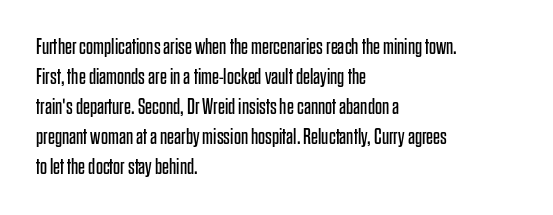
{"italic": "no", "bold": "no", "underline": "no", "align": "left", "line_spacing": "normal", "line_spacing_ratio": 1.36, "letter_spacing": "normal", "letter_spacing_em": 0.0, "glyph_px": 22}
